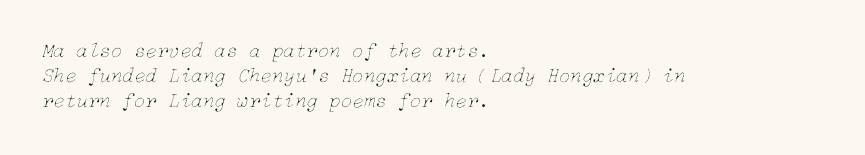
The image shows 21 px text type, italic (leaning right); set left-aligned, line spacing 1.2x, normal letter spacing, not underlined.
